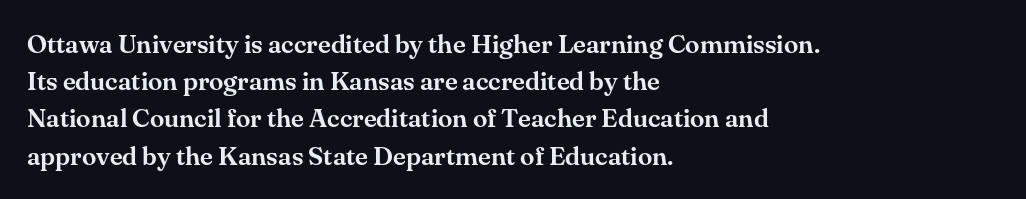
{"italic": "no", "underline": "no", "align": "left", "line_spacing": "normal", "line_spacing_ratio": 1.43, "letter_spacing": "normal", "letter_spacing_em": 0.0, "glyph_px": 26}
